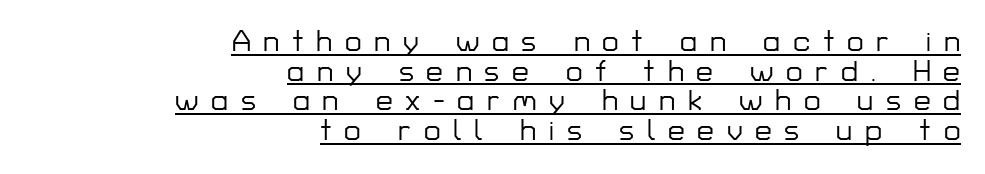
Q: Is the text italic (slanted)? A: No, it is upright.
Q: Is the typeface a serif or a sans-serif typeface? A: Sans-serif.
Q: Is the text underlined? A: Yes.
Q: How is the paragraph aligned? A: Right-aligned.
Q: Is the spacing between letters normal or unusually wide? A: Unusually wide.
Q: Is the spacing between lines tight, normal or loose? A: Tight.
Q: Width (condensed, normal, or wide)? A: Normal.
Q: Stroke contrast? A: Low.
Q: x-height? A: Medium.
Q: Monospaced? A: No.
